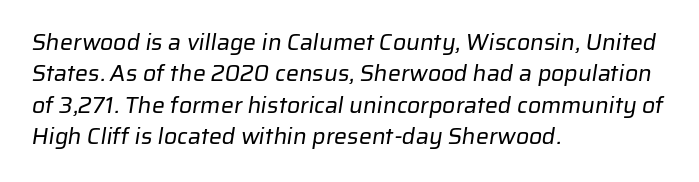
The line texture is even and compact thanks to regular tracking. The passage shown is not underscored anywhere. The typeface has the unassuming heft of standard copy or less. The rendering anchors every line to the left-hand side.
